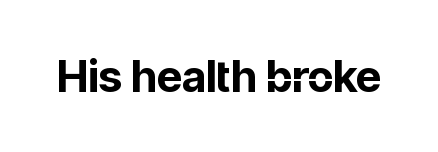
Q: Is the text bold? A: Yes.
Q: Is the text italic (slanted)? A: No, it is upright.
Q: Is the typeface a serif or a sans-serif typeface? A: Sans-serif.
Q: Is the text underlined? A: No.
Q: Is the spacing between letters normal or unusually wide? A: Normal.
Q: Width (condensed, normal, or wide)? A: Normal.
Q: Stroke contrast? A: Low.
Q: x-height? A: Medium.
Q: Monospaced? A: No.
